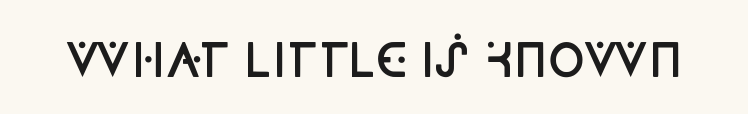
{"serif": "no", "italic": "no", "bold": "semi", "weight": "semibold", "width": "condensed", "stroke_contrast": "low", "x_height": "large", "monospaced": "no", "underline": "no", "letter_spacing": "normal", "letter_spacing_em": 0.0, "glyph_px": 45}
